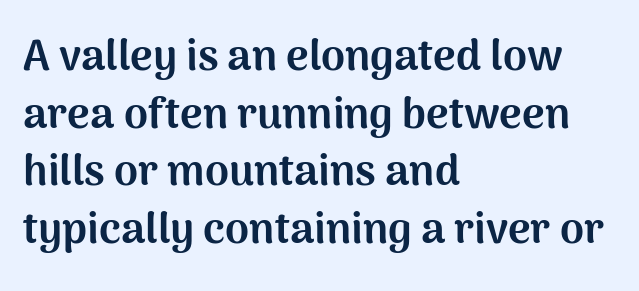
The image shows 43 px bold sans-serif type, upright; set left-aligned, normal line spacing (1.34x), normal letter spacing, not underlined; medium stroke contrast and a medium x-height.
